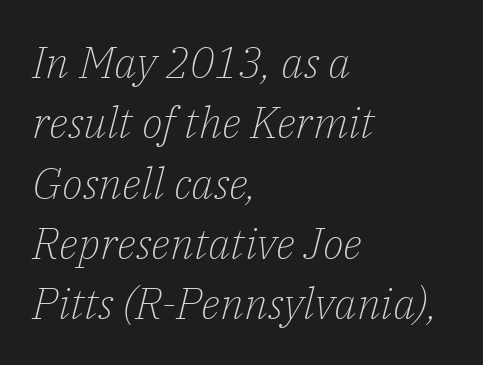
{"serif": "yes", "italic": "yes", "lean": "right", "slant_degrees": 14, "bold": "no", "weight": "light", "width": "normal", "stroke_contrast": "low", "x_height": "medium", "monospaced": "no", "underline": "no", "align": "left", "line_spacing": "normal", "line_spacing_ratio": 1.37, "letter_spacing": "normal", "letter_spacing_em": 0.0, "glyph_px": 44}
